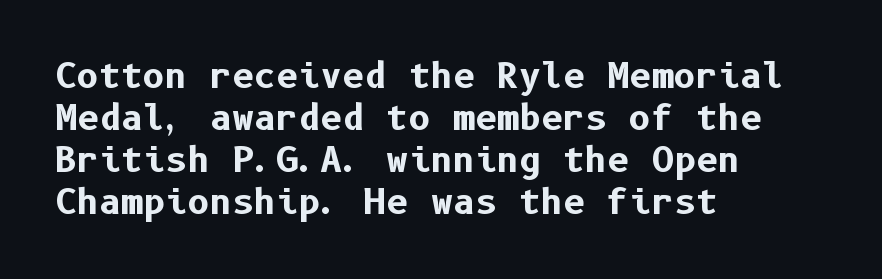
{"serif": "no", "italic": "no", "bold": "yes", "weight": "bold", "width": "normal", "stroke_contrast": "low", "x_height": "medium", "underline": "no", "align": "left", "line_spacing_ratio": 1.24, "letter_spacing": "normal", "letter_spacing_em": 0.0, "glyph_px": 34}
